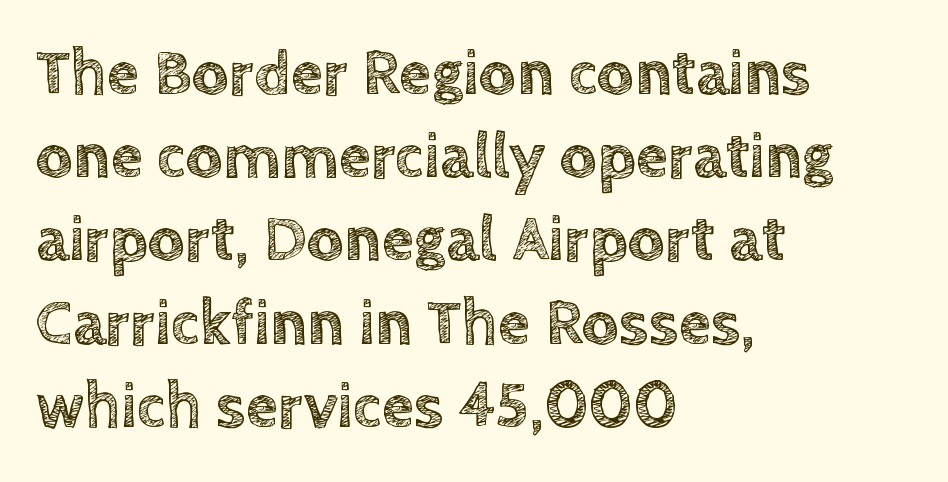
Q: Is the text italic (slanted)? A: No, it is upright.
Q: Is the text underlined? A: No.
Q: How is the paragraph aligned? A: Left-aligned.
Q: Is the spacing between letters normal or unusually wide? A: Normal.
Q: Is the spacing between lines tight, normal or loose? A: Normal.
Q: Width (condensed, normal, or wide)? A: Normal.
Q: x-height? A: Large.
Q: Monospaced? A: No.
